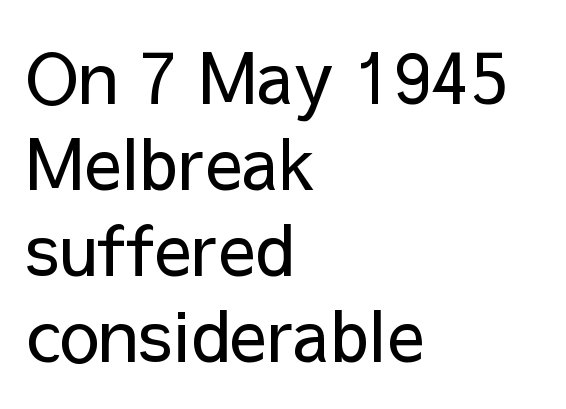
Q: Is the text bold? A: No.
Q: Is the text italic (slanted)? A: No, it is upright.
Q: Is the typeface a serif or a sans-serif typeface? A: Sans-serif.
Q: Is the text underlined? A: No.
Q: How is the paragraph aligned? A: Left-aligned.
Q: Is the spacing between letters normal or unusually wide? A: Normal.
Q: Width (condensed, normal, or wide)? A: Normal.
Q: Stroke contrast? A: Low.
Q: x-height? A: Medium.
Q: Monospaced? A: No.
